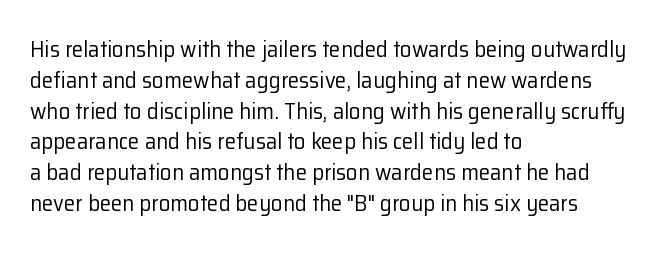
Q: Is the text bold? A: No.
Q: Is the text italic (slanted)? A: No, it is upright.
Q: Is the text underlined? A: No.
Q: How is the paragraph aligned? A: Left-aligned.
Q: Is the spacing between letters normal or unusually wide? A: Normal.
Q: Is the spacing between lines tight, normal or loose? A: Normal.
